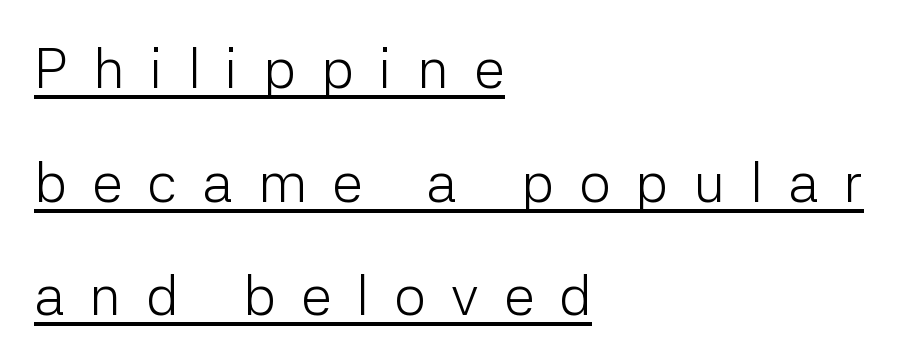
{"serif": "no", "italic": "no", "bold": "no", "weight": "light", "width": "normal", "stroke_contrast": "low", "x_height": "medium", "monospaced": "no", "underline": "yes", "align": "left", "line_spacing": "loose", "line_spacing_ratio": 2.03, "letter_spacing": "wide", "letter_spacing_em": 0.45, "glyph_px": 56}
